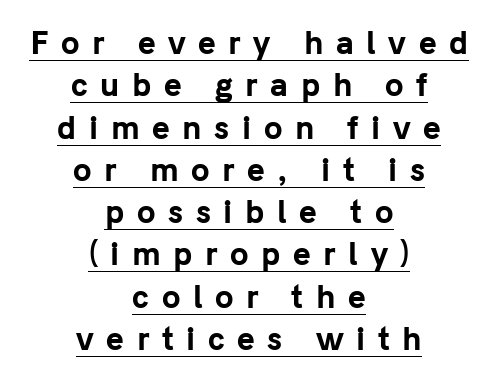
In terms of letterspacing, this is a distinctly airy, spread setting. The lettering stays uniformly vertical, giving the passage a roman look. The passage shown is typeset with a sans-serif family. What weight is shown? A full bold with thick strokes.
